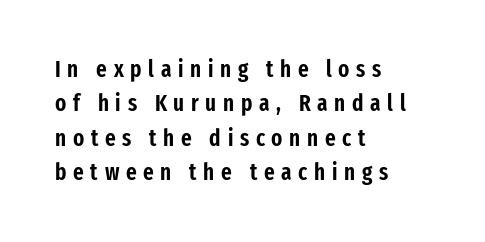
{"italic": "no", "underline": "no", "align": "left", "line_spacing": "normal", "line_spacing_ratio": 1.49, "letter_spacing": "wide", "letter_spacing_em": 0.29, "glyph_px": 23}
